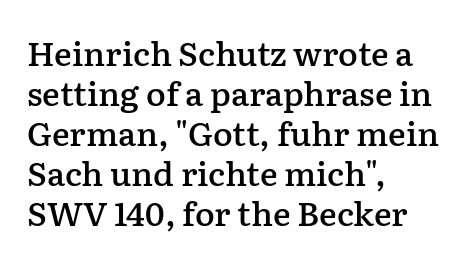
Posture: vertical. These lines are composed in type with serifs. The lines are quadded left. Check under the words: just untouched page. Is this a fixed-width face? No — the glyphs have proportional, varying widths.
